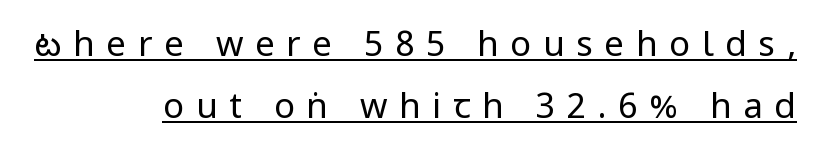
The image shows 35 px regular-weight, condensed sans-serif type, upright; set right-aligned, line spacing 1.77x, unusually wide letter spacing (+0.33 em), underlined; low stroke contrast and a large x-height.
